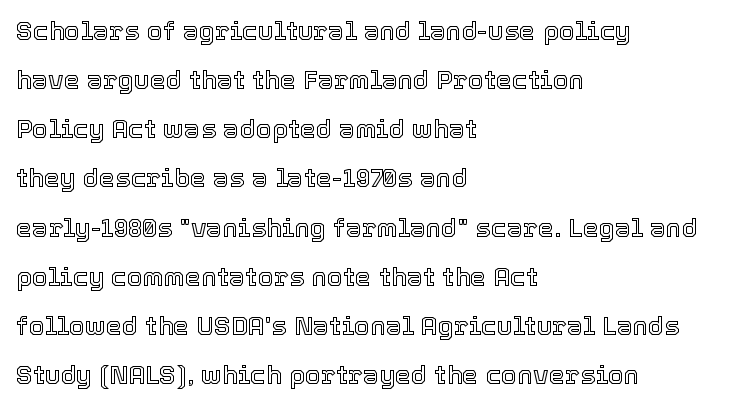
{"italic": "no", "underline": "no", "align": "left", "line_spacing_ratio": 1.89, "letter_spacing": "normal", "letter_spacing_em": 0.0, "glyph_px": 26}
